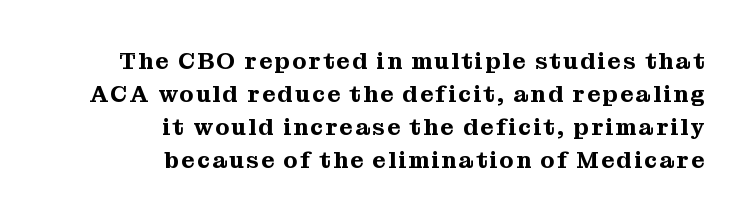
The image shows 23 px text type, upright; set right-aligned, normal line spacing (1.44x), not underlined.
